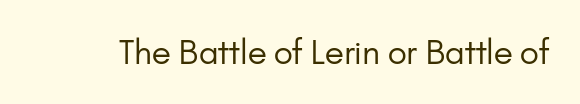
{"serif": "no", "italic": "no", "bold": "no", "weight": "regular", "width": "normal", "stroke_contrast": "low", "x_height": "small", "monospaced": "no", "underline": "no", "letter_spacing": "normal", "letter_spacing_em": 0.0, "glyph_px": 33}
